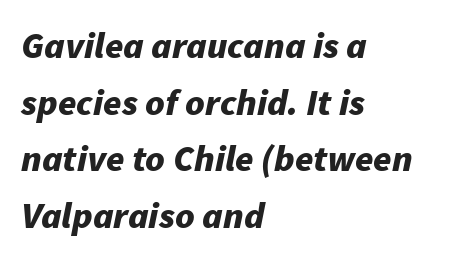
The image shows 37 px bold type, italic (leaning right); set left-aligned, normal line spacing (1.53x), normal letter spacing, not underlined; low stroke contrast and a medium x-height.
